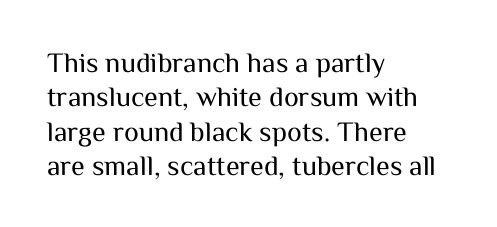
{"serif": "no", "italic": "no", "bold": "no", "weight": "regular", "width": "normal", "stroke_contrast": "medium", "x_height": "medium", "monospaced": "no", "underline": "no", "align": "left", "line_spacing_ratio": 1.23, "letter_spacing": "normal", "letter_spacing_em": 0.0, "glyph_px": 28}
